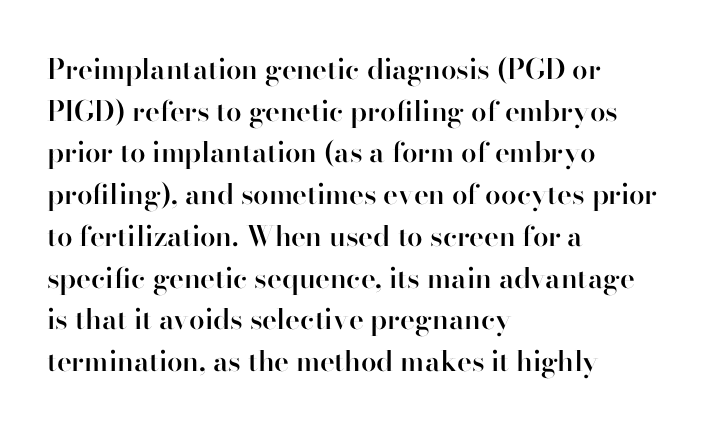
Heft: intermediate — a semibold. Unlike a traditional serif, this face leaves its strokes unadorned. Rendered with straight, roman letterforms. A typesetter would call this proportional, since set widths differ per character. Each line starts at the same left margin while the right side varies. The letterforms sit shoulder to shoulder at normal distance.
